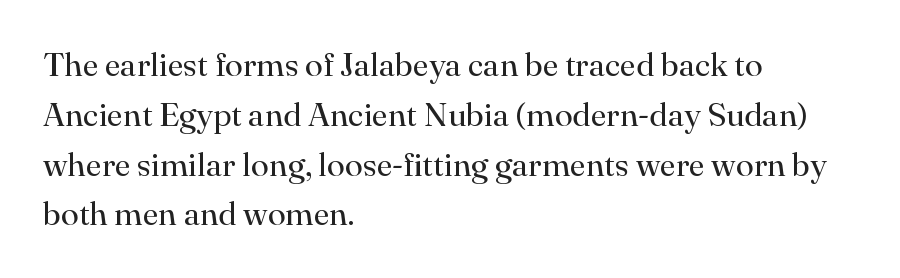
The image shows 33 px regular-weight serif type, upright; set left-aligned, normal line spacing (1.51x), normal letter spacing, not underlined; high stroke contrast and a small x-height.
